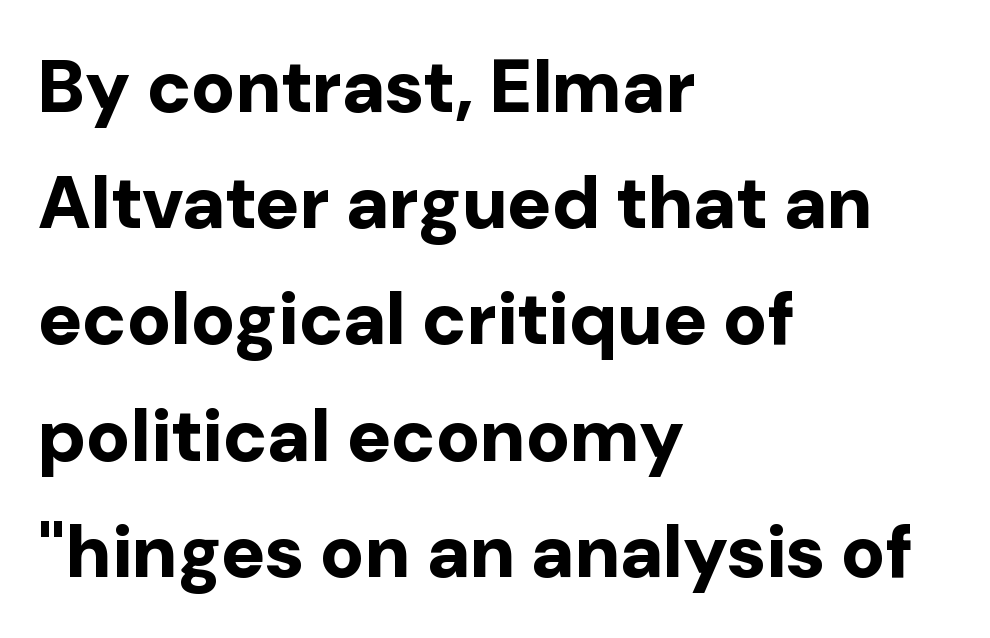
{"serif": "no", "italic": "no", "bold": "yes", "weight": "bold", "width": "normal", "stroke_contrast": "low", "x_height": "medium", "monospaced": "no", "underline": "no", "align": "left", "line_spacing": "normal", "line_spacing_ratio": 1.57, "letter_spacing": "normal", "letter_spacing_em": 0.0, "glyph_px": 74}
